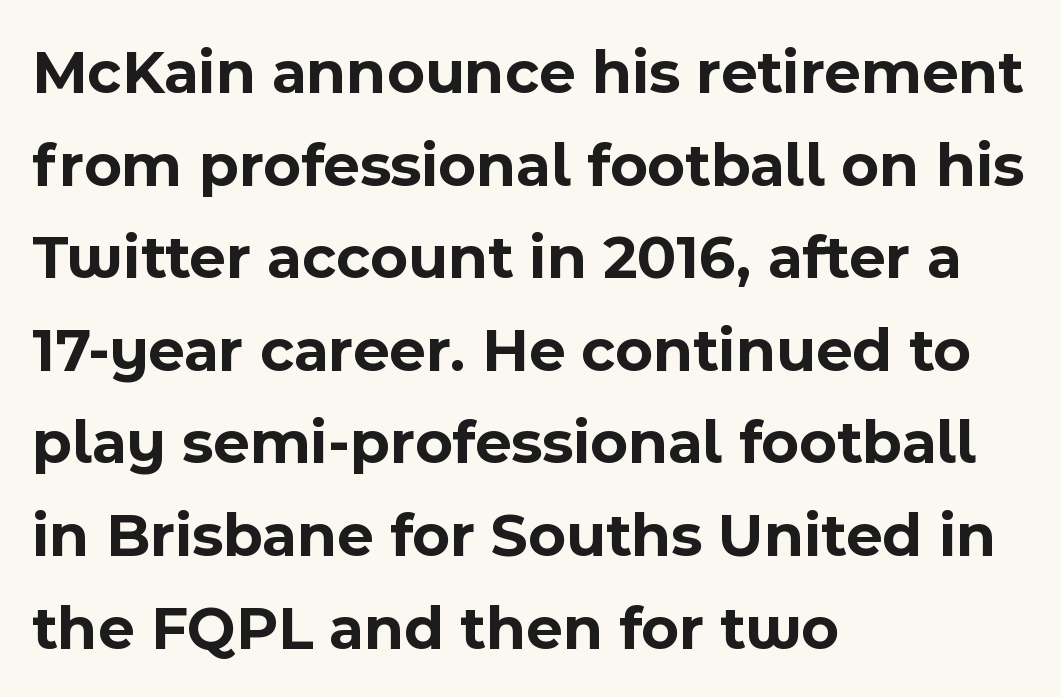
Q: Is the text bold? A: Yes.
Q: Is the text italic (slanted)? A: No, it is upright.
Q: Is the typeface a serif or a sans-serif typeface? A: Sans-serif.
Q: Is the text underlined? A: No.
Q: How is the paragraph aligned? A: Left-aligned.
Q: Is the spacing between letters normal or unusually wide? A: Normal.
Q: Is the spacing between lines tight, normal or loose? A: Normal.
Q: Width (condensed, normal, or wide)? A: Normal.
Q: x-height? A: Medium.
Q: Monospaced? A: No.
